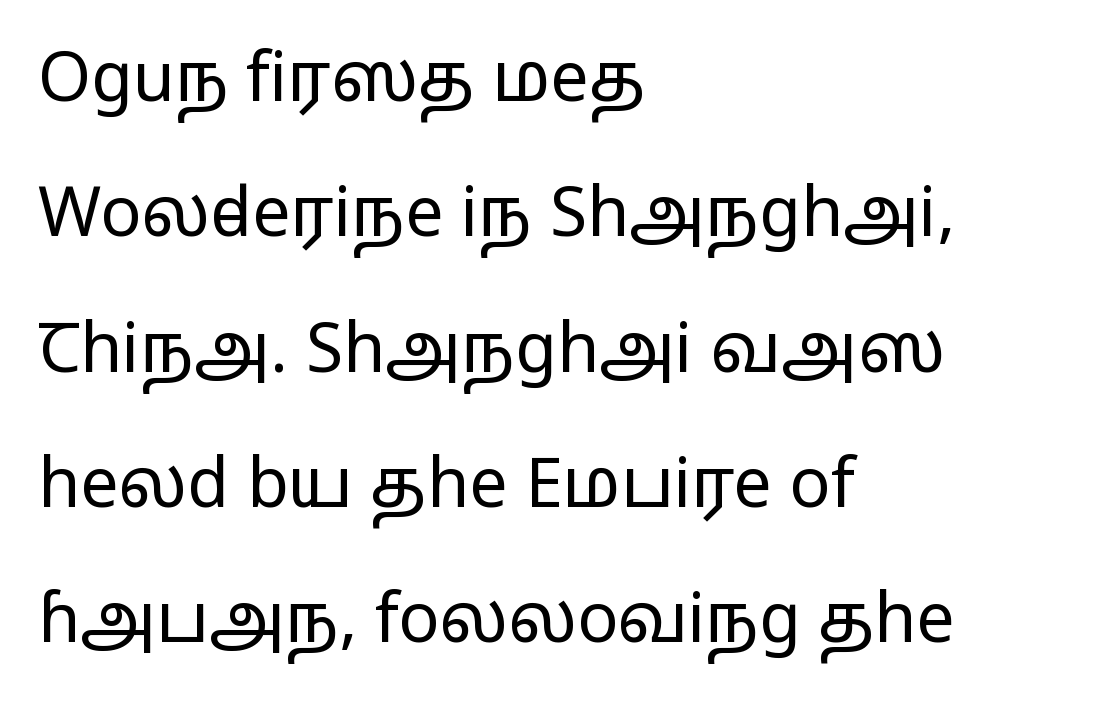
The image shows 68 px regular-weight, wide sans-serif type, upright; set left-aligned, loose line spacing (1.99x), normal letter spacing, not underlined; low stroke contrast and a medium x-height.
